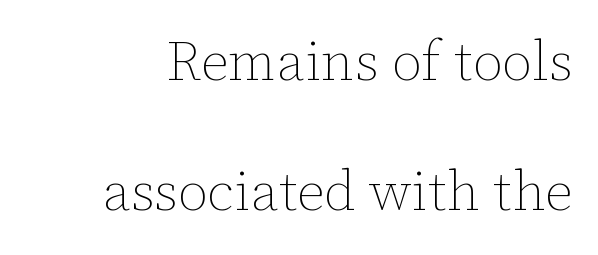
Bare-footed words on every line. Line spacing here is loose. Each letter keeps its own natural width here, so spacing adapts to shape. Nothing heavy about these letters — not bold at all.
